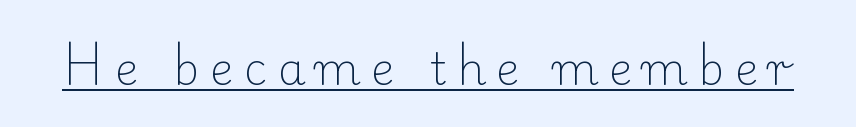
The image shows 45 px light serif type, upright; set unusually wide letter spacing (+0.23 em), underlined; low stroke contrast and a small x-height.
